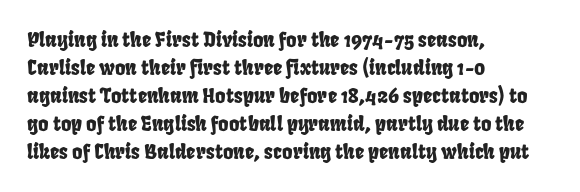
{"underline": "no", "align": "left", "line_spacing": "normal", "line_spacing_ratio": 1.4, "letter_spacing": "normal", "letter_spacing_em": 0.0, "glyph_px": 20}
